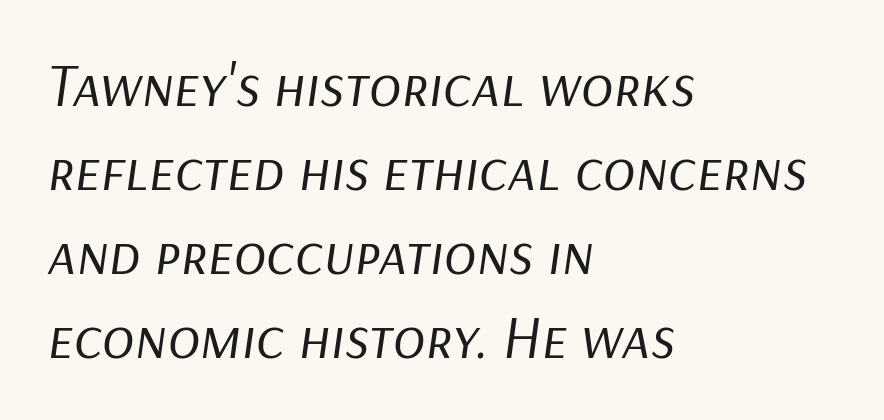
Q: Is the text bold? A: No.
Q: Is the text italic (slanted)? A: Yes, it leans right by about 9 degrees.
Q: Is the text underlined? A: No.
Q: How is the paragraph aligned? A: Left-aligned.
Q: Is the spacing between letters normal or unusually wide? A: Normal.
Q: Is the spacing between lines tight, normal or loose? A: Normal.
Q: Width (condensed, normal, or wide)? A: Normal.
Q: Stroke contrast? A: Low.
Q: x-height? A: Medium.
Q: Monospaced? A: No.
